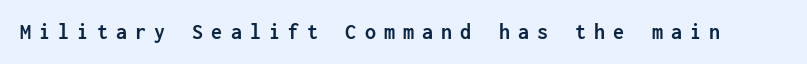
Vertical strokes here are truly vertical. The area under the type is left untouched. The rendering inserts visible extra space after every character. Chunky letters — that's bold for sure.
